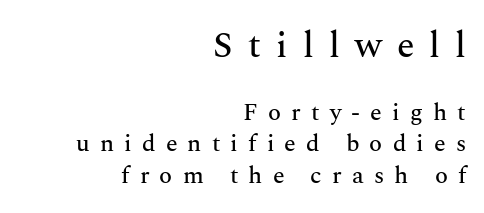
{"serif": "yes", "italic": "no", "width": "normal", "stroke_contrast": "medium", "x_height": "medium", "monospaced": "no", "underline": "no", "align": "right", "line_spacing": "normal", "line_spacing_ratio": 1.31, "letter_spacing": "wide", "letter_spacing_em": 0.42, "larger_block": "first", "size_ratio": 1.5, "glyph_px": 36}
